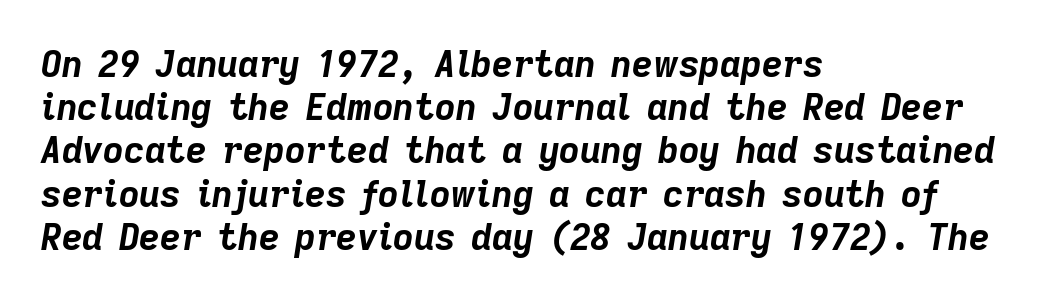
Is the type bold? Yes — the strokes are clearly thick and heavy. Short note: letters normally spaced. Letters rest on an invisible, unmarked baseline. Style check: oblique. The letters advance in unequal steps, a hallmark of proportional type.
